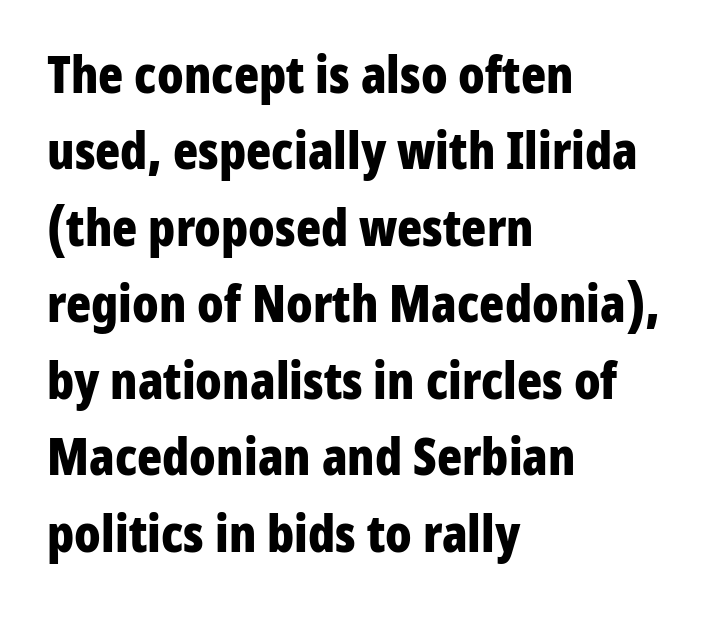
The image shows 52 px bold, condensed sans-serif type, upright; set left-aligned, normal line spacing (1.47x), normal letter spacing, not underlined; low stroke contrast and a medium x-height.
